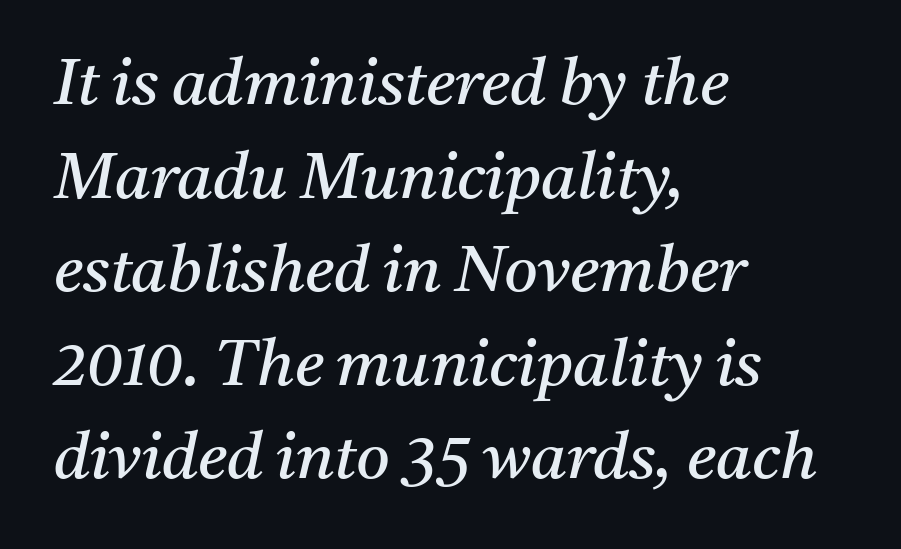
Q: Is the text bold? A: No.
Q: Is the text italic (slanted)? A: Yes, it leans right by about 11 degrees.
Q: Is the typeface a serif or a sans-serif typeface? A: Serif.
Q: Is the text underlined? A: No.
Q: How is the paragraph aligned? A: Left-aligned.
Q: Is the spacing between letters normal or unusually wide? A: Normal.
Q: Is the spacing between lines tight, normal or loose? A: Normal.
Q: Width (condensed, normal, or wide)? A: Normal.
Q: Stroke contrast? A: Medium.
Q: x-height? A: Medium.
Q: Monospaced? A: No.
